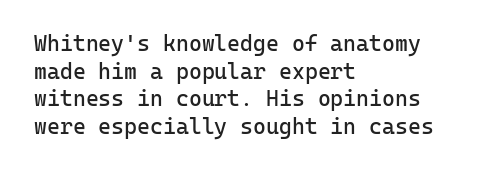
The image shows 22 px text type, upright; set left-aligned, normal line spacing (1.26x), normal letter spacing, not underlined.
